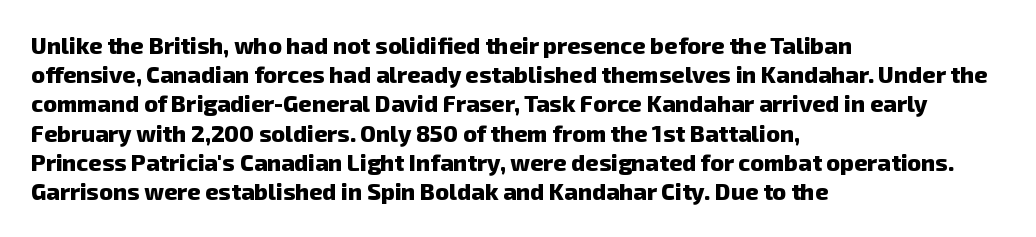
Q: Is the text bold? A: Yes.
Q: Is the text underlined? A: No.
Q: How is the paragraph aligned? A: Left-aligned.
Q: Is the spacing between letters normal or unusually wide? A: Normal.
Q: Is the spacing between lines tight, normal or loose? A: Normal.
